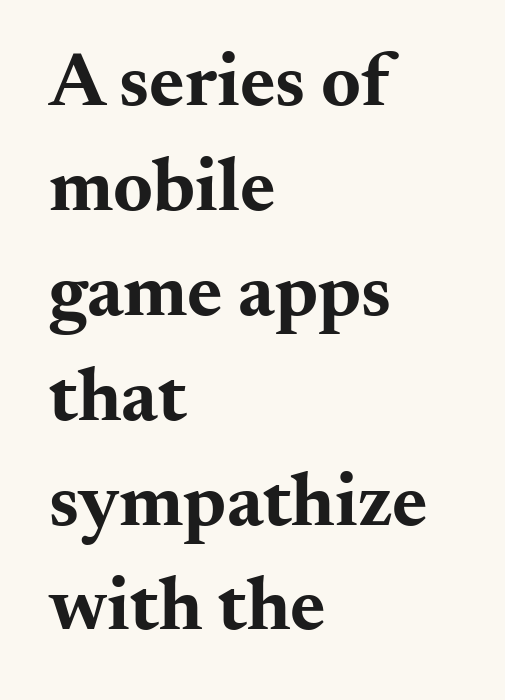
{"serif": "yes", "italic": "no", "bold": "yes", "weight": "bold", "width": "wide", "stroke_contrast": "medium", "x_height": "small", "monospaced": "no", "underline": "no", "align": "left", "line_spacing": "normal", "line_spacing_ratio": 1.38, "letter_spacing": "normal", "letter_spacing_em": 0.0, "glyph_px": 76}
